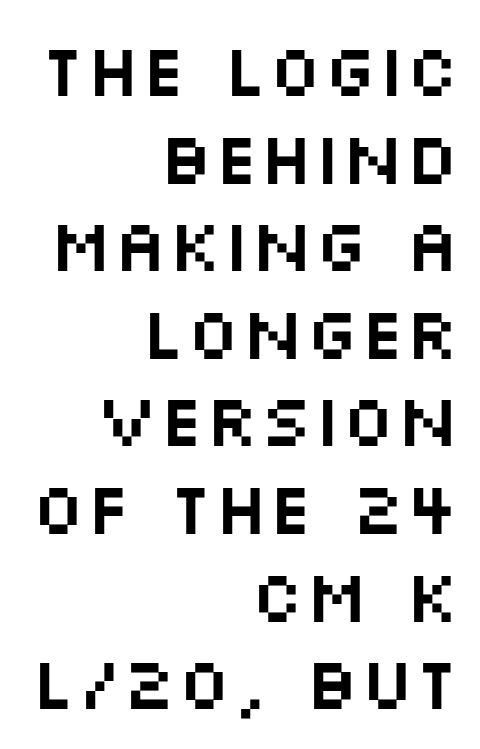
The image shows 73 px wide sans-serif type, upright; set right-aligned, line spacing 1.2x, normal letter spacing, not underlined; medium stroke contrast and a large x-height.
